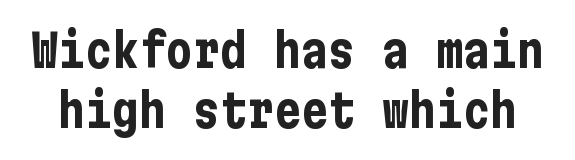
The image shows 45 px bold, condensed sans-serif type, upright; set normal line spacing (1.33x), normal letter spacing, not underlined; low stroke contrast and a medium x-height.
